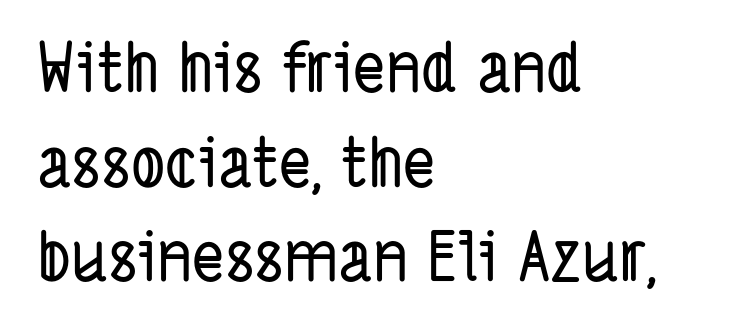
Q: Is the typeface a serif or a sans-serif typeface? A: Sans-serif.
Q: Is the text underlined? A: No.
Q: How is the paragraph aligned? A: Left-aligned.
Q: Is the spacing between letters normal or unusually wide? A: Normal.
Q: Is the spacing between lines tight, normal or loose? A: Normal.
Q: Width (condensed, normal, or wide)? A: Condensed.
Q: Stroke contrast? A: Low.
Q: x-height? A: Medium.
Q: Monospaced? A: No.
